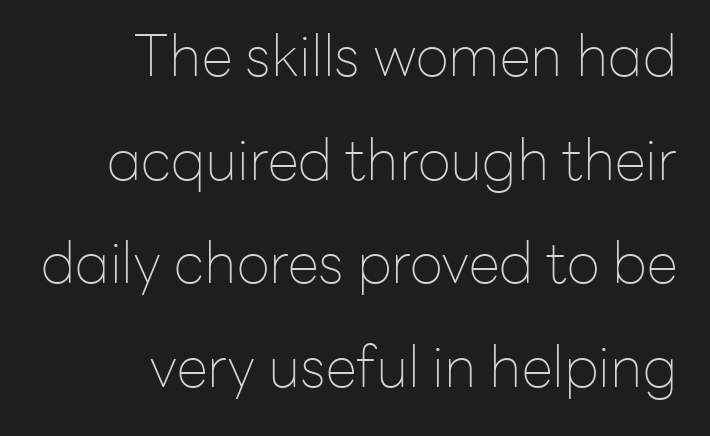
The image shows 57 px thin sans-serif type, upright; set right-aligned, line spacing 1.82x, normal letter spacing, not underlined; low stroke contrast and a medium x-height.
